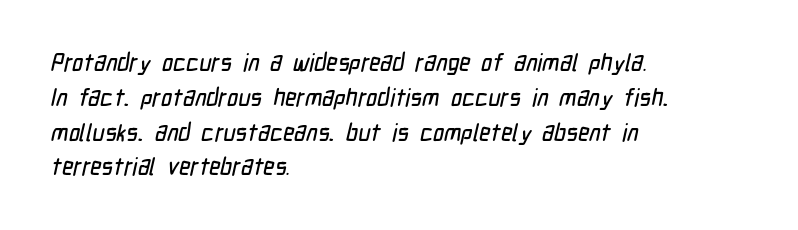
{"underline": "no", "align": "left", "line_spacing": "normal", "line_spacing_ratio": 1.45, "letter_spacing": "normal", "letter_spacing_em": 0.0, "glyph_px": 24}
